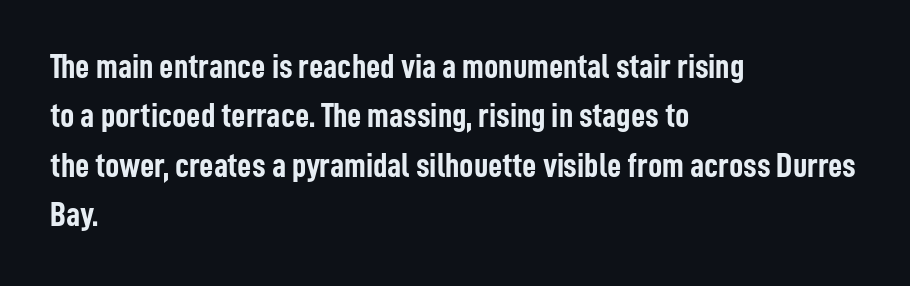
Q: Is the text bold? A: Yes.
Q: Is the text italic (slanted)? A: No, it is upright.
Q: Is the typeface a serif or a sans-serif typeface? A: Sans-serif.
Q: Is the text underlined? A: No.
Q: How is the paragraph aligned? A: Left-aligned.
Q: Is the spacing between letters normal or unusually wide? A: Normal.
Q: Is the spacing between lines tight, normal or loose? A: Normal.
Q: Width (condensed, normal, or wide)? A: Condensed.
Q: Stroke contrast? A: Low.
Q: x-height? A: Medium.
Q: Monospaced? A: No.
